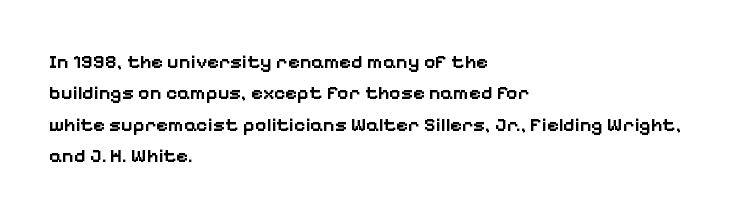
{"italic": "no", "bold": "semi", "underline": "no", "align": "left", "line_spacing": "normal", "line_spacing_ratio": 1.57, "letter_spacing": "normal", "letter_spacing_em": 0.0, "glyph_px": 20}
